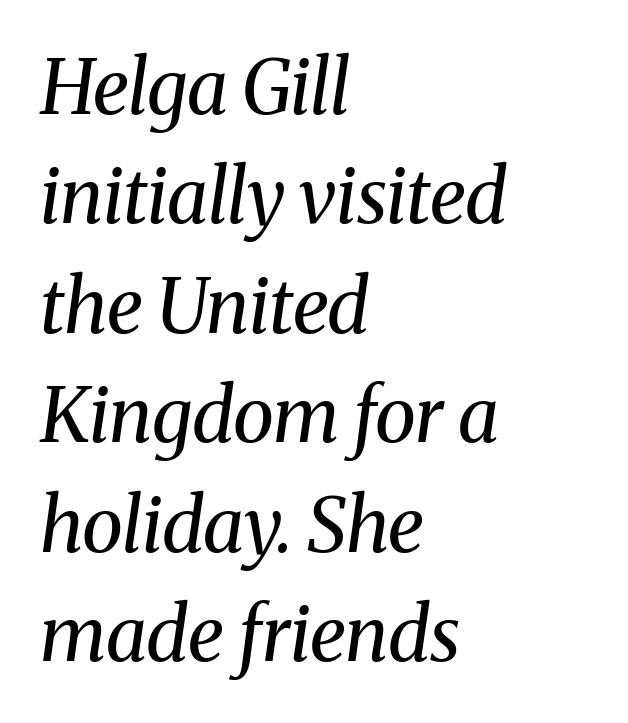
The text was rendered using a seriffed face with decorative stroke endings. The designer left line spacing at the default. The face used here is proportionally spaced, like ordinary book or web type. The typesetter chose a ragged-right arrangement here. Designer's note — italics engaged.
